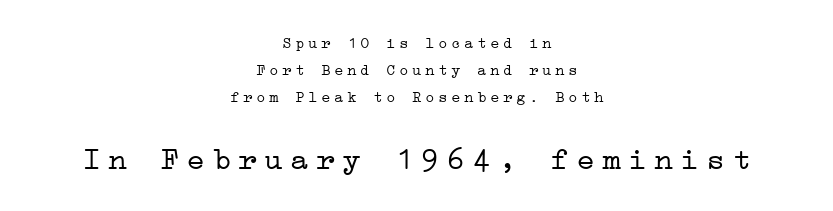
The image shows 32 px light, wide serif type, upright; set centered, normal line spacing (1.7x), unusually wide letter spacing (+0.21 em), not underlined; the second (bottom) block is 2.0x larger; low stroke contrast and a medium x-height.
